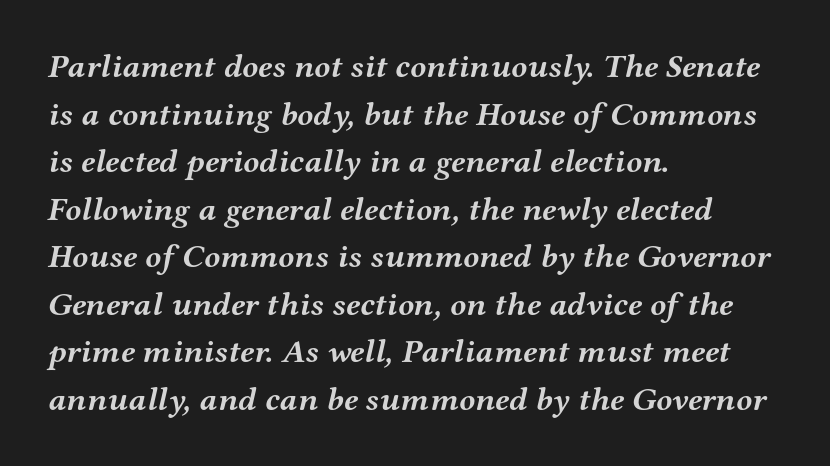
{"serif": "yes", "italic": "yes", "lean": "right", "slant_degrees": 12, "bold": "yes", "weight": "semibold", "width": "wide", "stroke_contrast": "medium", "x_height": "medium", "monospaced": "no", "underline": "no", "align": "left", "line_spacing": "normal", "line_spacing_ratio": 1.44, "letter_spacing": "normal", "letter_spacing_em": 0.0, "glyph_px": 33}
